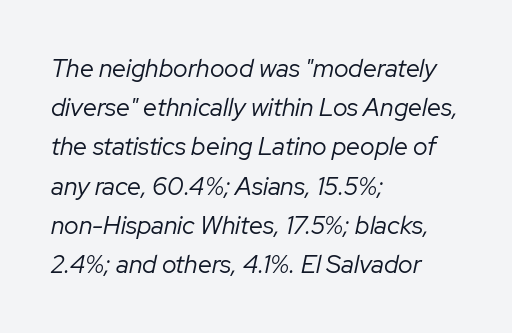
Q: Is the text bold? A: No.
Q: Is the text italic (slanted)? A: Yes, it leans right by about 12 degrees.
Q: Is the text underlined? A: No.
Q: How is the paragraph aligned? A: Left-aligned.
Q: Is the spacing between letters normal or unusually wide? A: Normal.
Q: Is the spacing between lines tight, normal or loose? A: Normal.
